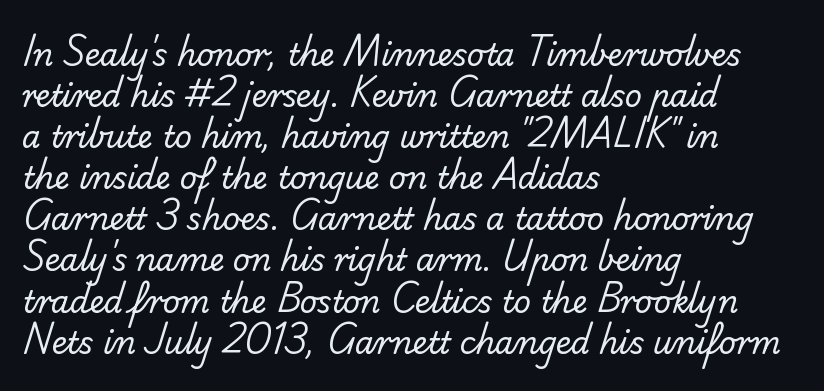
The image shows 30 px regular-weight sans-serif type; set left-aligned, normal line spacing (1.37x), normal letter spacing, not underlined; low stroke contrast and a small x-height.
